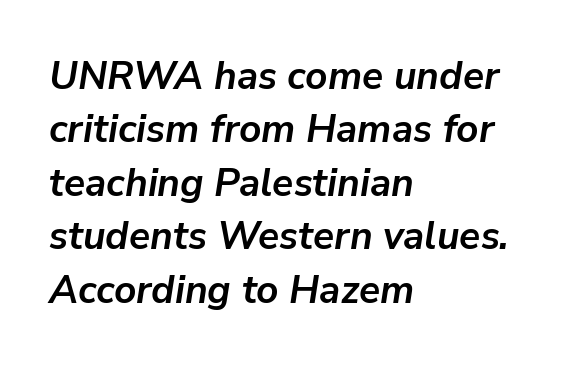
Casual observation: everything's shoved over to the left. Descender tails drop into unmarked territory. How heavy is the stroke? Heavy — this is a bold. These lines were composed using italics. The letters advance in unequal steps, a hallmark of proportional type. What stands out about the letter spacing? Nothing — it is the standard amount.
